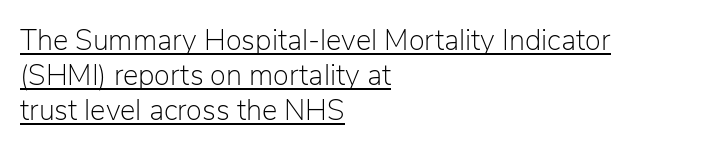
The image shows 29 px light sans-serif type, upright; set left-aligned, line spacing 1.2x, normal letter spacing, underlined; low stroke contrast and a medium x-height.
